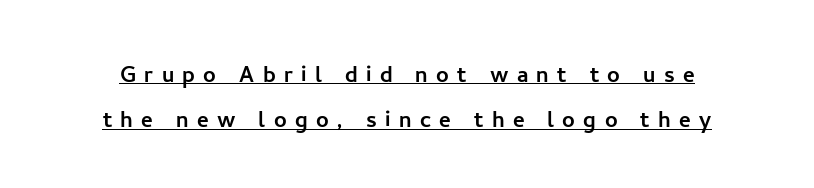
Q: Is the text italic (slanted)? A: No, it is upright.
Q: Is the typeface a serif or a sans-serif typeface? A: Sans-serif.
Q: Is the text underlined? A: Yes.
Q: Is the spacing between letters normal or unusually wide? A: Unusually wide.
Q: Is the spacing between lines tight, normal or loose? A: Normal.
Q: Width (condensed, normal, or wide)? A: Normal.
Q: Stroke contrast? A: Low.
Q: x-height? A: Medium.
Q: Monospaced? A: No.
